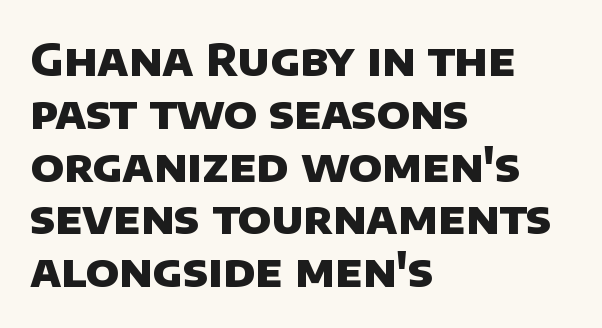
The image shows 44 px heavy sans-serif type; set left-aligned, line spacing 1.2x, normal letter spacing, not underlined; low stroke contrast and a large x-height.
